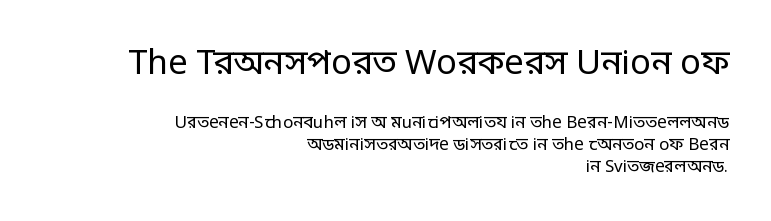
{"serif": "no", "italic": "no", "bold": "no", "weight": "regular", "width": "condensed", "stroke_contrast": "low", "monospaced": "no", "underline": "no", "align": "right", "line_spacing": "normal", "line_spacing_ratio": 1.27, "letter_spacing": "normal", "letter_spacing_em": 0.0, "larger_block": "first", "size_ratio": 2.0, "glyph_px": 34}
